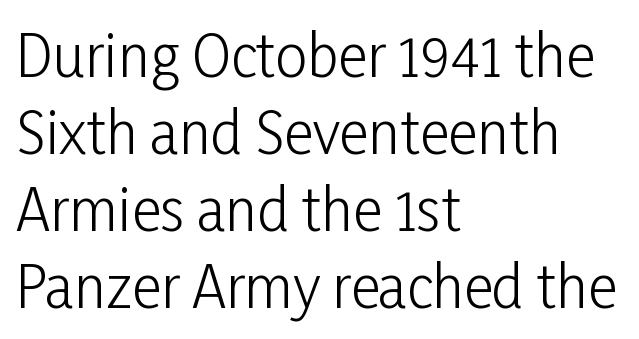
Q: Is the text bold? A: No.
Q: Is the text italic (slanted)? A: No, it is upright.
Q: Is the typeface a serif or a sans-serif typeface? A: Sans-serif.
Q: Is the text underlined? A: No.
Q: How is the paragraph aligned? A: Left-aligned.
Q: Is the spacing between letters normal or unusually wide? A: Normal.
Q: Is the spacing between lines tight, normal or loose? A: Normal.
Q: Width (condensed, normal, or wide)? A: Condensed.
Q: Stroke contrast? A: Low.
Q: x-height? A: Medium.
Q: Monospaced? A: No.
